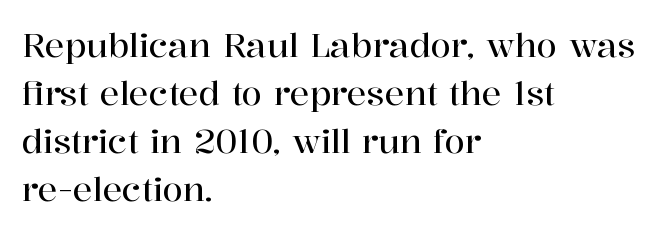
The image shows 33 px serif type, upright; set left-aligned, normal line spacing (1.45x), normal letter spacing, not underlined; high stroke contrast and a medium x-height.
